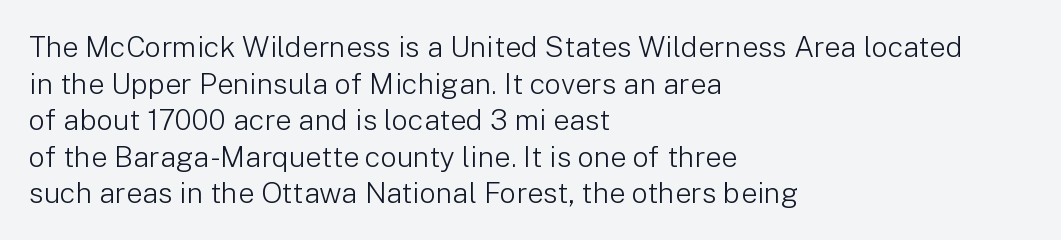
Q: Is the text bold? A: No.
Q: Is the text italic (slanted)? A: No, it is upright.
Q: Is the typeface a serif or a sans-serif typeface? A: Sans-serif.
Q: Is the text underlined? A: No.
Q: How is the paragraph aligned? A: Left-aligned.
Q: Is the spacing between letters normal or unusually wide? A: Normal.
Q: Is the spacing between lines tight, normal or loose? A: Normal.
Q: Width (condensed, normal, or wide)? A: Normal.
Q: Stroke contrast? A: Low.
Q: x-height? A: Medium.
Q: Monospaced? A: No.
